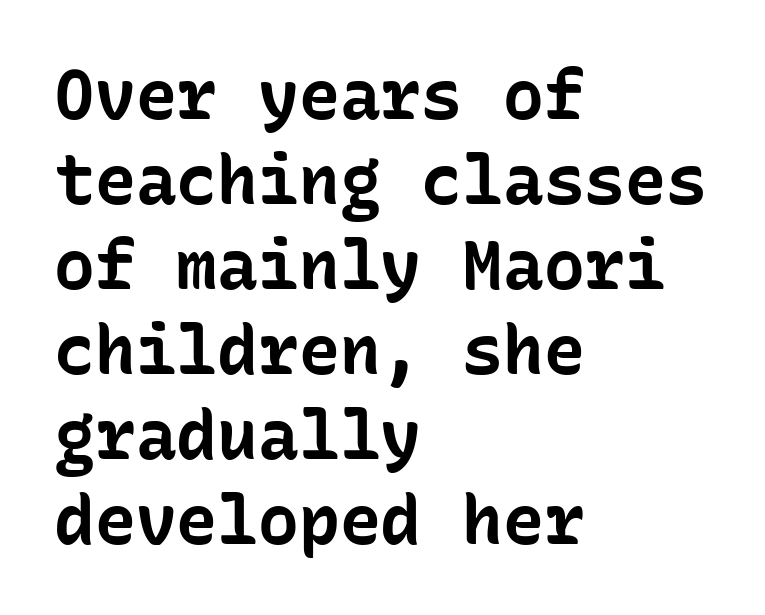
{"serif": "no", "italic": "no", "bold": "yes", "weight": "bold", "width": "normal", "stroke_contrast": "low", "x_height": "medium", "monospaced": "yes", "underline": "no", "align": "left", "line_spacing": "normal", "line_spacing_ratio": 1.25, "letter_spacing": "normal", "letter_spacing_em": 0.0, "glyph_px": 68}
